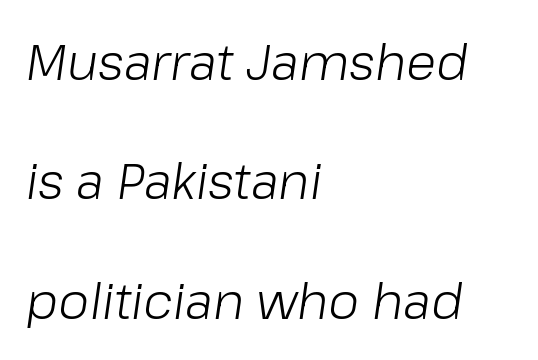
Q: Is the text bold? A: No.
Q: Is the text italic (slanted)? A: Yes, it leans right by about 8 degrees.
Q: Is the text underlined? A: No.
Q: How is the paragraph aligned? A: Left-aligned.
Q: Is the spacing between letters normal or unusually wide? A: Normal.
Q: Is the spacing between lines tight, normal or loose? A: Loose.
Q: Width (condensed, normal, or wide)? A: Normal.
Q: Stroke contrast? A: Low.
Q: x-height? A: Medium.
Q: Monospaced? A: No.
